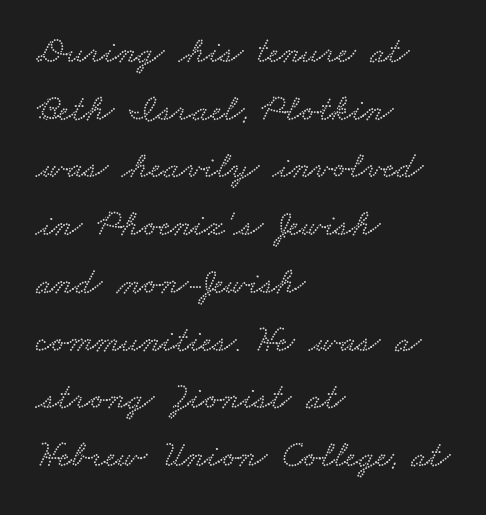
{"width": "wide", "stroke_contrast": "low", "x_height": "small", "monospaced": "no", "underline": "no", "align": "left", "line_spacing": "normal", "line_spacing_ratio": 1.56, "letter_spacing": "normal", "letter_spacing_em": 0.0, "glyph_px": 37}
